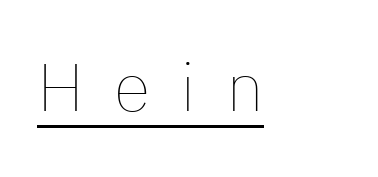
The image shows 68 px thin type, upright; set left-aligned, unusually wide letter spacing (+0.44 em), underlined; low stroke contrast and a medium x-height.
